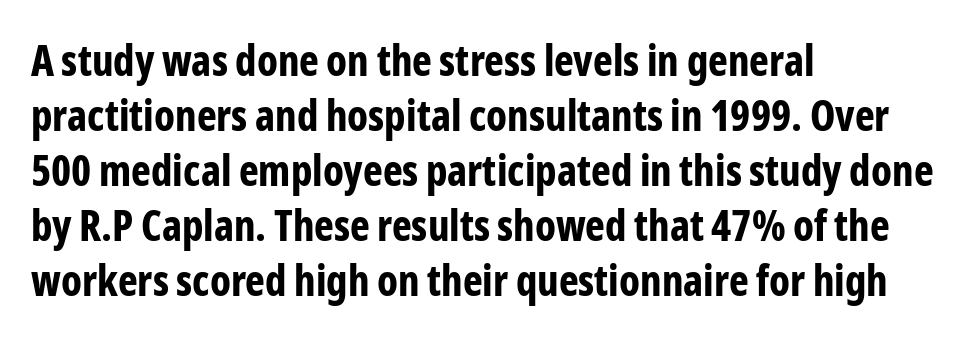
Italic? Not at all — the glyphs are vertical. Varying glyph widths throughout — classic text-font behaviour. Look at the stroke-to-counter ratio: heavy, a bold. This sample is left-justified, so line endings fall wherever the words run out.
